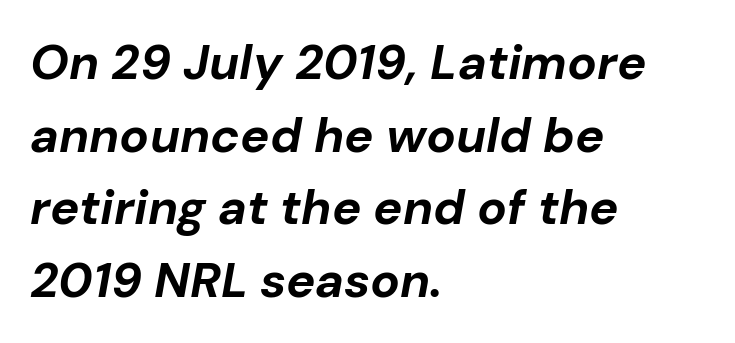
Q: Is the text bold? A: Yes.
Q: Is the text italic (slanted)? A: Yes, it leans right by about 10 degrees.
Q: Is the text underlined? A: No.
Q: How is the paragraph aligned? A: Left-aligned.
Q: Is the spacing between letters normal or unusually wide? A: Normal.
Q: Is the spacing between lines tight, normal or loose? A: Normal.
Q: Width (condensed, normal, or wide)? A: Normal.
Q: Stroke contrast? A: Low.
Q: x-height? A: Medium.
Q: Monospaced? A: No.
